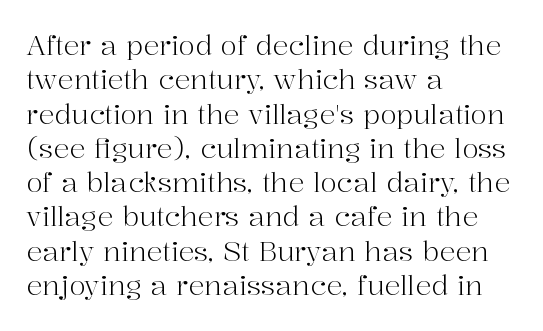
The image shows 27 px text type, upright; set left-aligned, normal line spacing (1.27x), normal letter spacing, not underlined.
